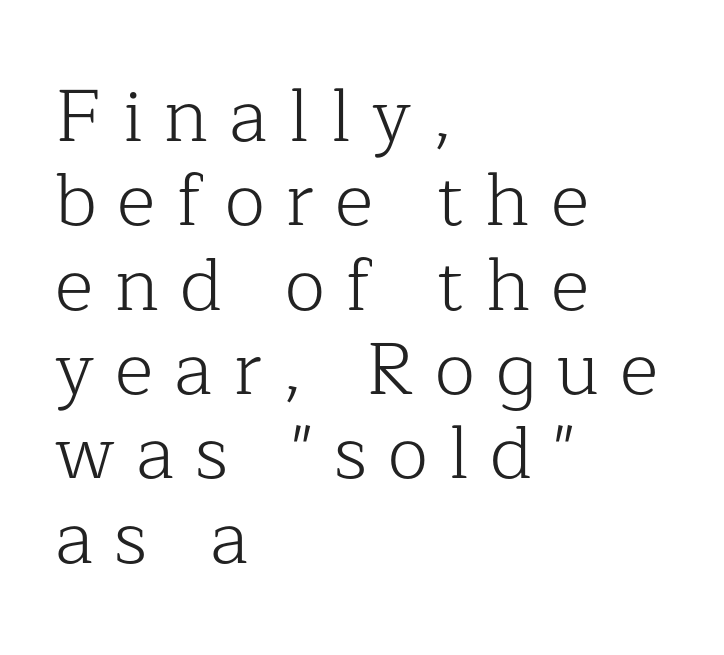
{"serif": "yes", "italic": "no", "bold": "no", "weight": "light", "width": "normal", "stroke_contrast": "low", "x_height": "medium", "monospaced": "no", "underline": "no", "align": "left", "line_spacing": "tight", "line_spacing_ratio": 1.14, "letter_spacing": "wide", "letter_spacing_em": 0.28, "glyph_px": 74}
